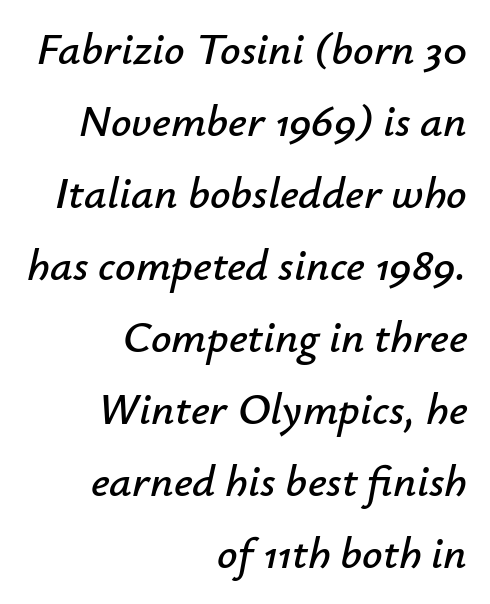
Q: Is the text italic (slanted)? A: Yes, it leans right by about 12 degrees.
Q: Is the text underlined? A: No.
Q: How is the paragraph aligned? A: Right-aligned.
Q: Is the spacing between letters normal or unusually wide? A: Normal.
Q: Is the spacing between lines tight, normal or loose? A: Normal.
Q: Width (condensed, normal, or wide)? A: Normal.
Q: Stroke contrast? A: Low.
Q: x-height? A: Small.
Q: Monospaced? A: No.
